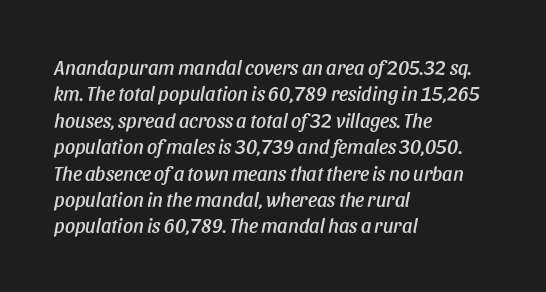
The image shows 20 px text type, italic (leaning right); set left-aligned, normal line spacing (1.32x), normal letter spacing, not underlined.
